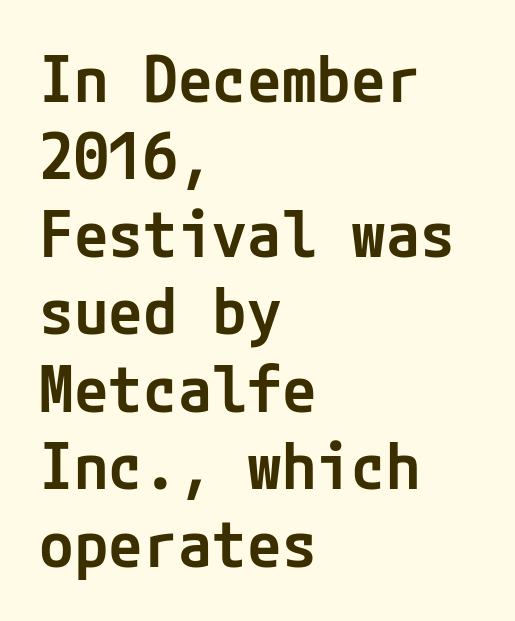
{"serif": "no", "italic": "no", "bold": "semi", "weight": "semibold", "width": "normal", "stroke_contrast": "low", "x_height": "medium", "underline": "no", "align": "left", "line_spacing_ratio": 1.23, "letter_spacing": "normal", "letter_spacing_em": 0.0, "glyph_px": 63}
